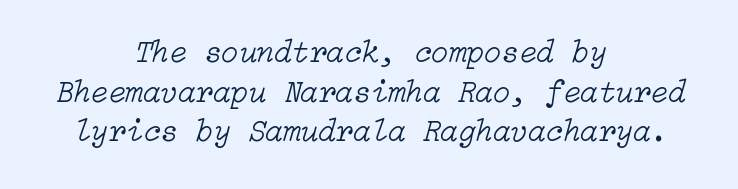
When letters slant like this, we call the style italic. A clean baseline with only descenders dipping below it. The font is comparable to plain body text, perhaps lighter. Letter spacing: default.
